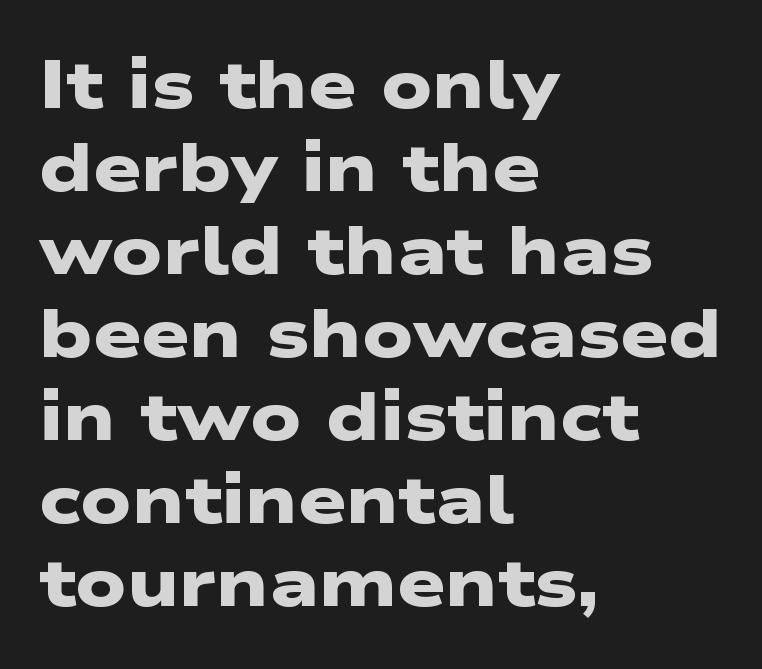
Q: Is the text bold? A: Yes.
Q: Is the typeface a serif or a sans-serif typeface? A: Sans-serif.
Q: Is the text underlined? A: No.
Q: How is the paragraph aligned? A: Left-aligned.
Q: Is the spacing between letters normal or unusually wide? A: Normal.
Q: Width (condensed, normal, or wide)? A: Wide.
Q: Stroke contrast? A: Low.
Q: x-height? A: Medium.
Q: Monospaced? A: No.
